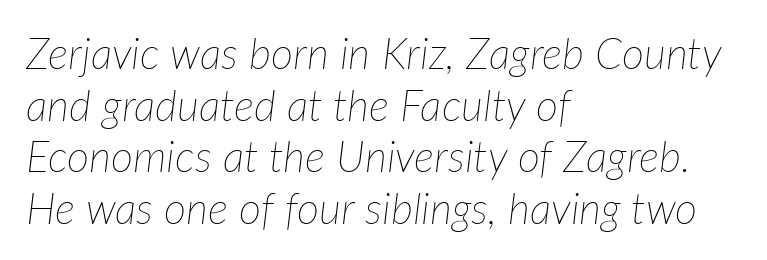
Q: Is the text bold? A: No.
Q: Is the text italic (slanted)? A: Yes, it leans right by about 7 degrees.
Q: Is the text underlined? A: No.
Q: How is the paragraph aligned? A: Left-aligned.
Q: Is the spacing between letters normal or unusually wide? A: Normal.
Q: Width (condensed, normal, or wide)? A: Normal.
Q: Stroke contrast? A: Low.
Q: x-height? A: Medium.
Q: Monospaced? A: No.
